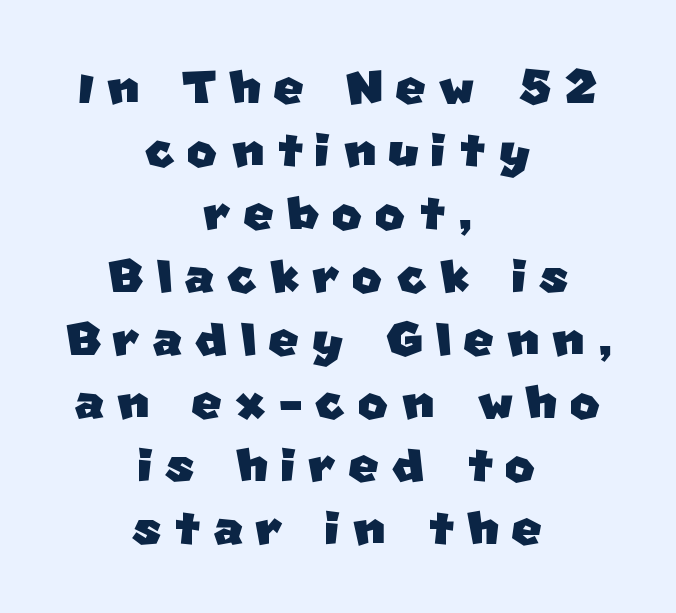
The image shows 65 px sans-serif type; set centered, tight line spacing (0.97x), not underlined; low stroke contrast and a large x-height.
